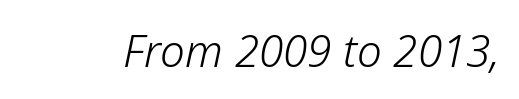
Q: Is the text bold? A: No.
Q: Is the text italic (slanted)? A: Yes, it leans right by about 12 degrees.
Q: Is the text underlined? A: No.
Q: Is the spacing between letters normal or unusually wide? A: Normal.
Q: Width (condensed, normal, or wide)? A: Normal.
Q: Stroke contrast? A: Low.
Q: x-height? A: Medium.
Q: Monospaced? A: No.
